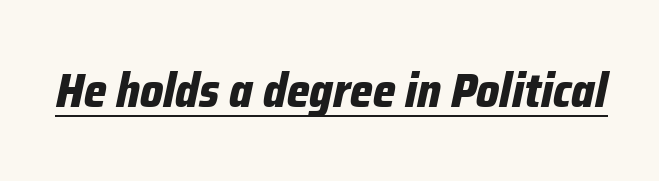
A full-strength bold gives these letters their thick strokes. This rendering features underlined lettering. Slant detected: the letters are inclined. A typesetter would call this proportional, since set widths differ per character. Tracking value appears to be zero — textbook default spacing.
